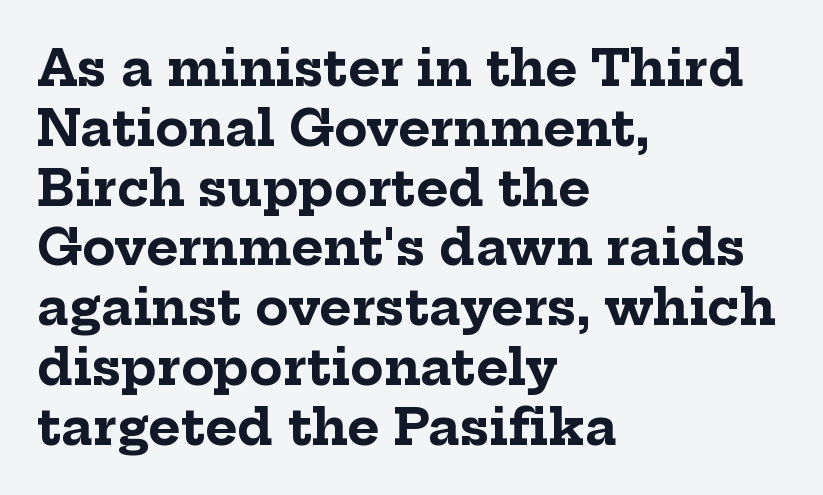
The letters advance in unequal steps, a hallmark of proportional type. The face used here has the dense, thick strokes of a bold. Every stem runs plumb, perpendicular to the baseline. Clear beneath every line of the passage.
